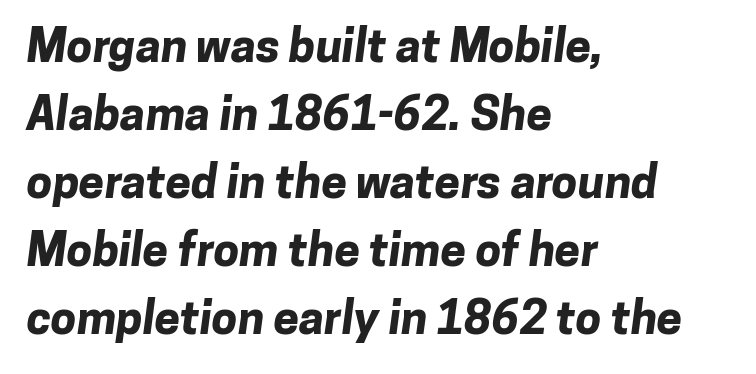
{"serif": "no", "bold": "yes", "weight": "bold", "width": "normal", "stroke_contrast": "low", "x_height": "medium", "monospaced": "no", "underline": "no", "align": "left", "line_spacing": "normal", "line_spacing_ratio": 1.48, "letter_spacing": "normal", "letter_spacing_em": 0.0, "glyph_px": 46}
